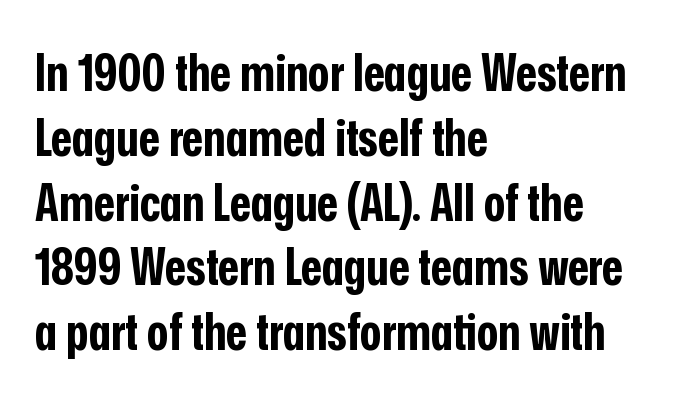
Q: Is the text bold? A: Yes.
Q: Is the text italic (slanted)? A: No, it is upright.
Q: Is the typeface a serif or a sans-serif typeface? A: Sans-serif.
Q: Is the text underlined? A: No.
Q: How is the paragraph aligned? A: Left-aligned.
Q: Is the spacing between letters normal or unusually wide? A: Normal.
Q: Is the spacing between lines tight, normal or loose? A: Normal.
Q: Width (condensed, normal, or wide)? A: Condensed.
Q: Stroke contrast? A: Low.
Q: x-height? A: Medium.
Q: Monospaced? A: No.
